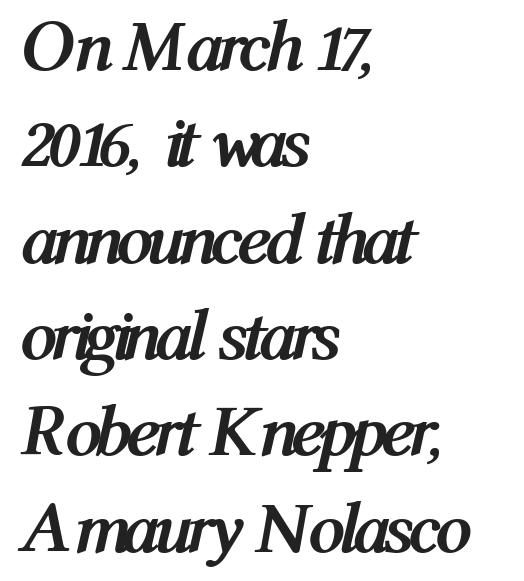
{"italic": "yes", "lean": "right", "slant_degrees": 12, "bold": "yes", "weight": "semibold", "width": "condensed", "stroke_contrast": "medium", "x_height": "medium", "monospaced": "no", "underline": "no", "align": "left", "line_spacing": "normal", "line_spacing_ratio": 1.32, "letter_spacing": "normal", "letter_spacing_em": 0.0, "glyph_px": 73}
